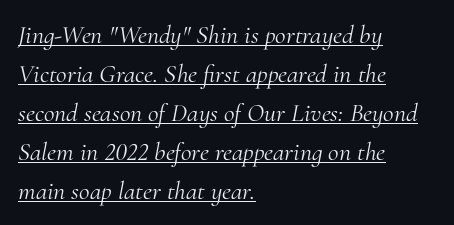
Q: Is the text bold? A: No.
Q: Is the text italic (slanted)? A: Yes, it leans right by about 10 degrees.
Q: Is the text underlined? A: Yes.
Q: How is the paragraph aligned? A: Left-aligned.
Q: Is the spacing between letters normal or unusually wide? A: Normal.
Q: Is the spacing between lines tight, normal or loose? A: Normal.
